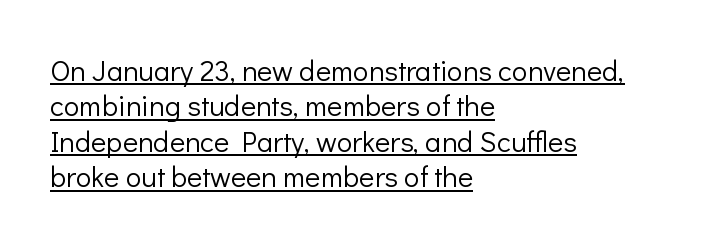
Standard letterfit; no display-style spreading of the glyphs. The rendered words wear a rule along their underside. These lines were composed using upright roman letters. The font family rendered here belongs to the sans-serif group. Which margin do the lines hug? The left one — the right edge is uneven. These lines are rendered in a variable-pitch font.
